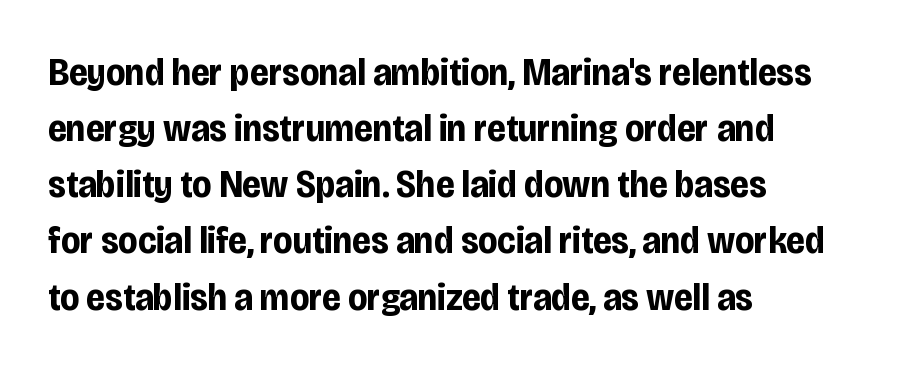
Q: Is the text bold? A: Yes.
Q: Is the text italic (slanted)? A: No, it is upright.
Q: Is the typeface a serif or a sans-serif typeface? A: Sans-serif.
Q: Is the text underlined? A: No.
Q: How is the paragraph aligned? A: Left-aligned.
Q: Is the spacing between letters normal or unusually wide? A: Normal.
Q: Is the spacing between lines tight, normal or loose? A: Normal.
Q: Width (condensed, normal, or wide)? A: Condensed.
Q: Stroke contrast? A: Low.
Q: x-height? A: Large.
Q: Monospaced? A: No.
